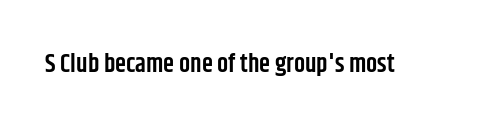
The image shows 25 px text type, upright; set normal letter spacing, not underlined.
